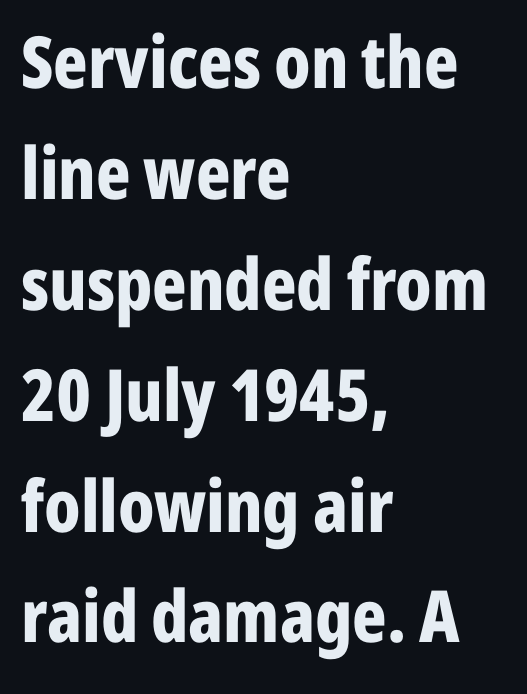
{"serif": "no", "italic": "no", "bold": "yes", "weight": "bold", "width": "condensed", "stroke_contrast": "low", "x_height": "medium", "monospaced": "no", "underline": "no", "align": "left", "line_spacing": "normal", "line_spacing_ratio": 1.54, "letter_spacing": "normal", "letter_spacing_em": 0.0, "glyph_px": 72}
